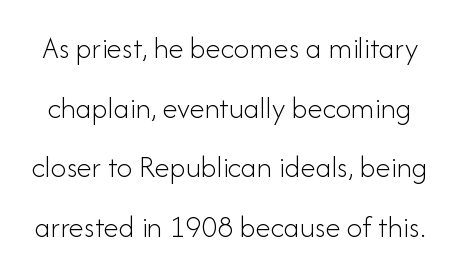
Q: Is the text bold? A: No.
Q: Is the text italic (slanted)? A: No, it is upright.
Q: Is the typeface a serif or a sans-serif typeface? A: Sans-serif.
Q: Is the text underlined? A: No.
Q: Is the spacing between letters normal or unusually wide? A: Normal.
Q: Is the spacing between lines tight, normal or loose? A: Loose.
Q: Width (condensed, normal, or wide)? A: Normal.
Q: Stroke contrast? A: Low.
Q: x-height? A: Small.
Q: Monospaced? A: No.
